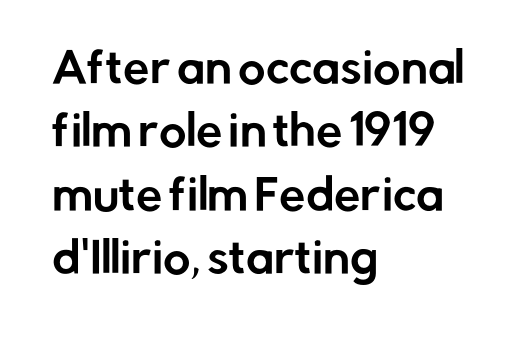
The rendering shows plain stroke endings on the letterforms — a sans-serif design. Whoever set this chose a conventional vertical rhythm. Character widths vary here, with narrow letters taking less room than wide ones. Each word holds together tightly as a unit, with standard inter-letter gaps. The lines are quadded left. Ascenders rise straight up at ninety degrees.
